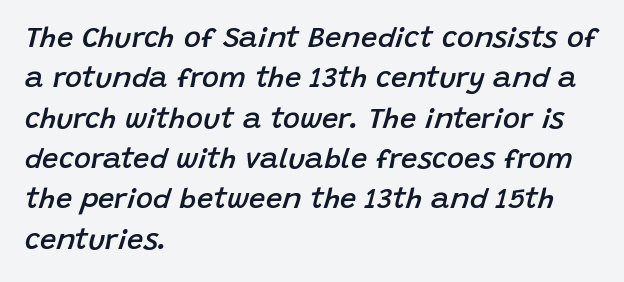
Q: Is the text bold? A: Semi-bold.
Q: Is the text italic (slanted)? A: Yes, it leans right by about 15 degrees.
Q: Is the text underlined? A: No.
Q: How is the paragraph aligned? A: Left-aligned.
Q: Is the spacing between letters normal or unusually wide? A: Normal.
Q: Is the spacing between lines tight, normal or loose? A: Normal.
Q: Width (condensed, normal, or wide)? A: Normal.
Q: Stroke contrast? A: Low.
Q: x-height? A: Large.
Q: Monospaced? A: No.
